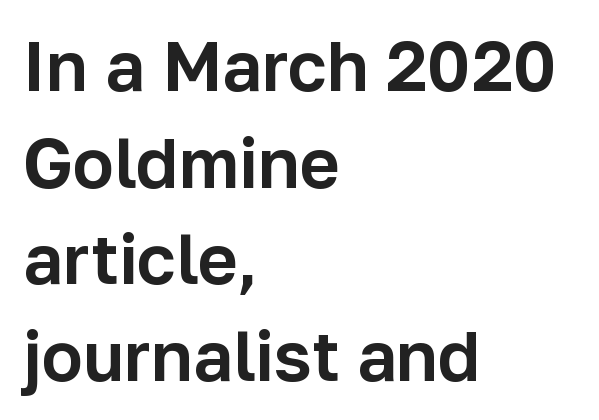
Q: Is the text italic (slanted)? A: No, it is upright.
Q: Is the typeface a serif or a sans-serif typeface? A: Sans-serif.
Q: Is the text underlined? A: No.
Q: How is the paragraph aligned? A: Left-aligned.
Q: Is the spacing between letters normal or unusually wide? A: Normal.
Q: Is the spacing between lines tight, normal or loose? A: Normal.
Q: Width (condensed, normal, or wide)? A: Normal.
Q: Stroke contrast? A: Low.
Q: x-height? A: Medium.
Q: Monospaced? A: No.
